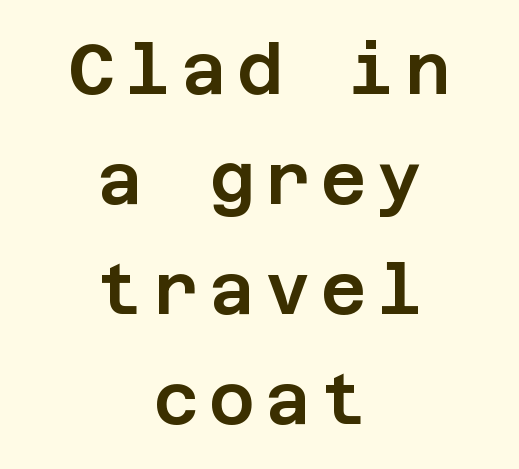
Note: no serifs on the glyphs. Typeset on center — no edge is straight. Successive baselines arrive at the customary interval. Check the space under the baseline: it is left empty.
